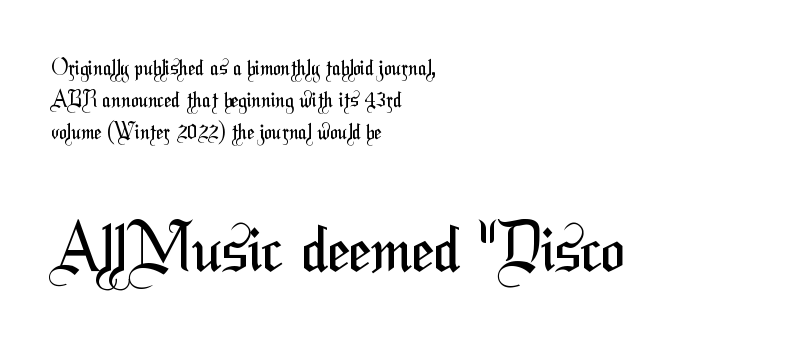
Spacing verdict: proportional, widths tailored to each character. The rag falls on the right side of this text block. Vertical stems look standard width or narrower in stroke. Rule under the text: the space is simply empty.
